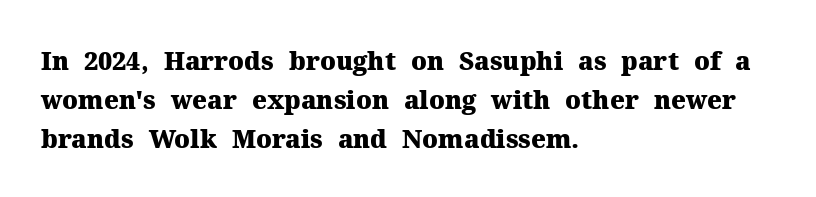
{"italic": "no", "bold": "yes", "underline": "no", "align": "left", "line_spacing": "normal", "line_spacing_ratio": 1.56, "letter_spacing": "normal", "letter_spacing_em": 0.0, "glyph_px": 25}
